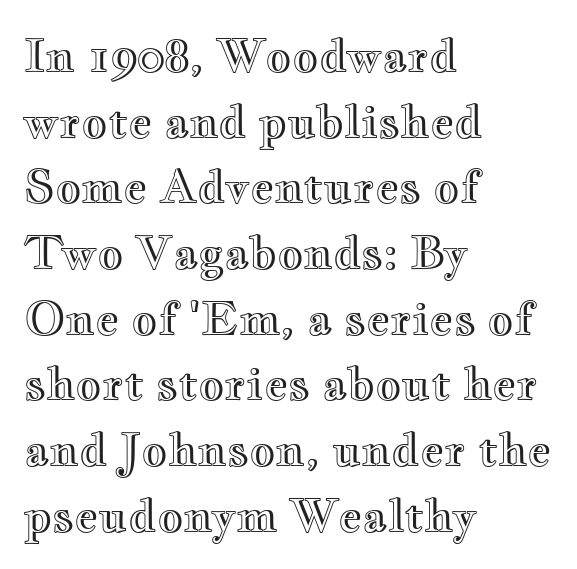
The image shows 45 px wide type, upright; set left-aligned, normal line spacing (1.46x), normal letter spacing, not underlined; a small x-height.
